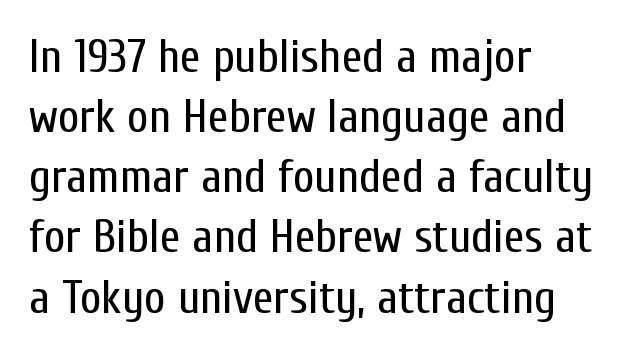
{"serif": "no", "italic": "no", "bold": "no", "weight": "regular", "width": "condensed", "stroke_contrast": "low", "x_height": "medium", "monospaced": "no", "underline": "no", "align": "left", "line_spacing": "normal", "line_spacing_ratio": 1.28, "letter_spacing": "normal", "letter_spacing_em": 0.0, "glyph_px": 47}
